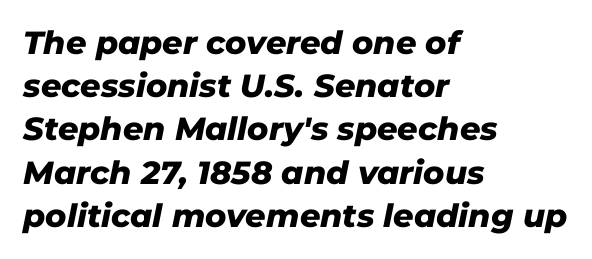
{"italic": "yes", "lean": "right", "slant_degrees": 11, "bold": "yes", "weight": "heavy", "width": "normal", "stroke_contrast": "low", "x_height": "medium", "monospaced": "no", "underline": "no", "align": "left", "line_spacing": "normal", "line_spacing_ratio": 1.35, "letter_spacing": "normal", "letter_spacing_em": 0.0, "glyph_px": 32}
